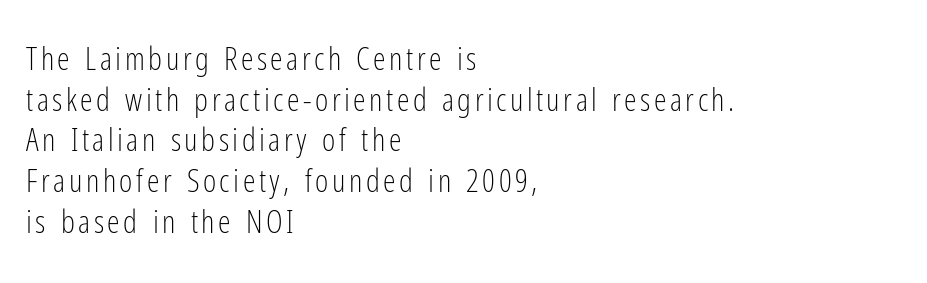
Q: Is the text bold? A: No.
Q: Is the text italic (slanted)? A: No, it is upright.
Q: Is the typeface a serif or a sans-serif typeface? A: Sans-serif.
Q: Is the text underlined? A: No.
Q: How is the paragraph aligned? A: Left-aligned.
Q: Is the spacing between lines tight, normal or loose? A: Normal.
Q: Width (condensed, normal, or wide)? A: Condensed.
Q: Stroke contrast? A: Low.
Q: x-height? A: Medium.
Q: Monospaced? A: No.
